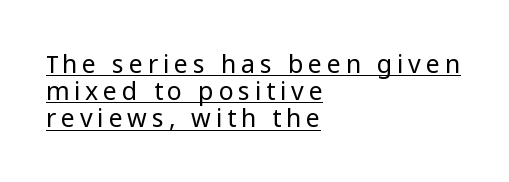
The image shows 25 px text type, upright; set left-aligned, tight line spacing (1.09x), underlined.
